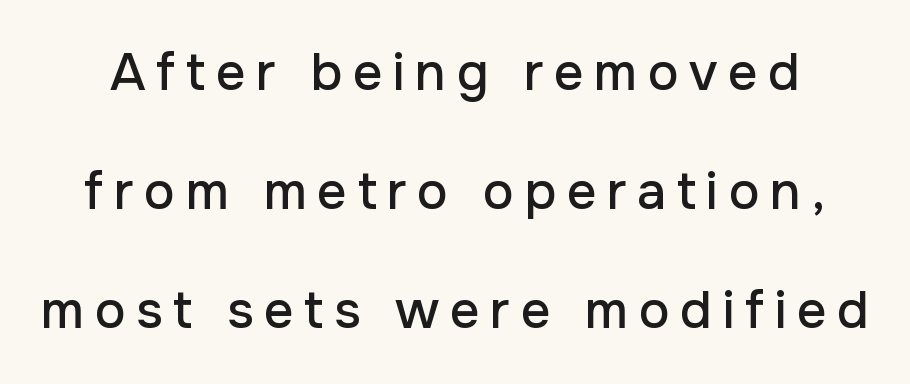
This sample uses a sans-serif face. No italicization has been applied; the sample stays upright. Character widths vary here, with narrow letters taking less room than wide ones. Descenders hang freely into open space.
